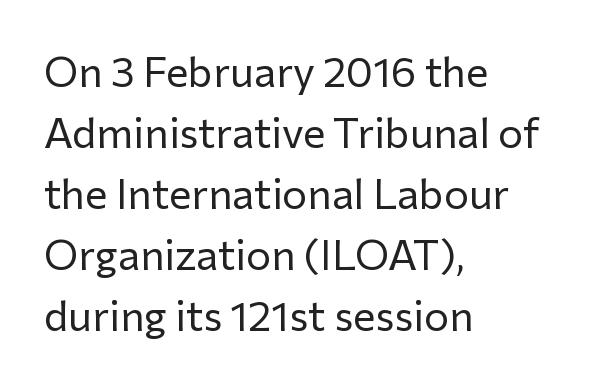
Are there feet on the stems? There aren't — it's a sans. No heavy texture on the line: the type isn't bold. Each letter keeps its own natural width here, so spacing adapts to shape. Notice how the passage keeps a crisp vertical edge on the left only. Anything drawn beneath the words? Only blank space.
